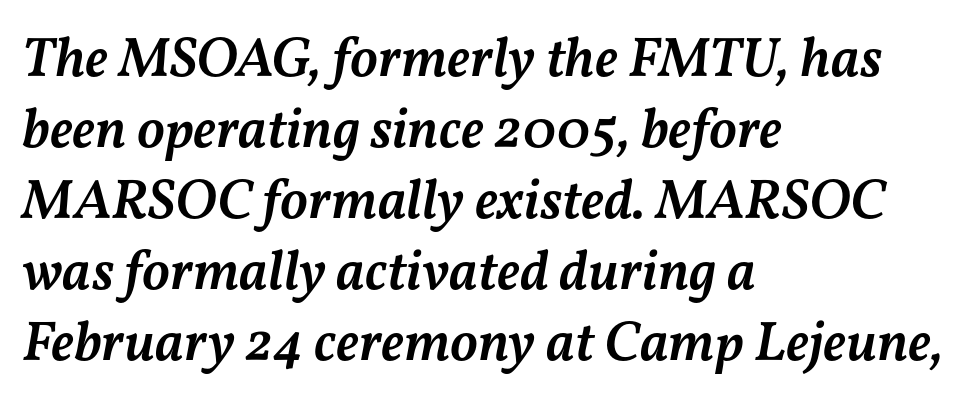
{"italic": "yes", "lean": "right", "slant_degrees": 11, "bold": "semi", "weight": "semibold", "width": "normal", "stroke_contrast": "medium", "x_height": "medium", "monospaced": "no", "underline": "no", "align": "left", "line_spacing": "normal", "line_spacing_ratio": 1.27, "letter_spacing": "normal", "letter_spacing_em": 0.0, "glyph_px": 56}
